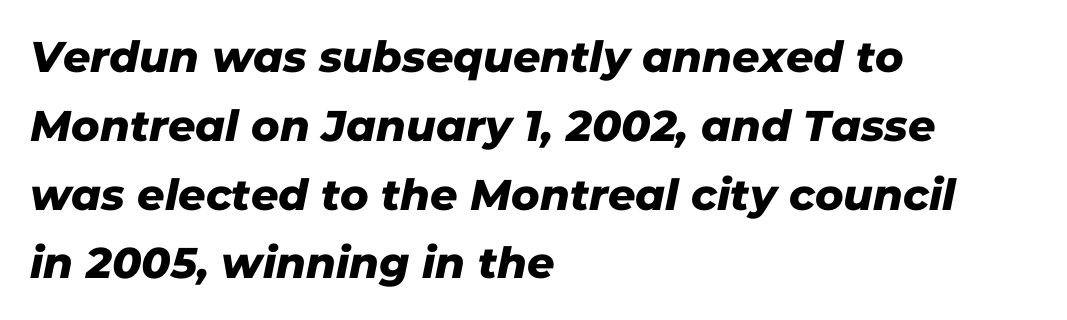
The image shows 43 px sans-serif type; set left-aligned, normal line spacing (1.6x), normal letter spacing, not underlined; low stroke contrast and a medium x-height.
